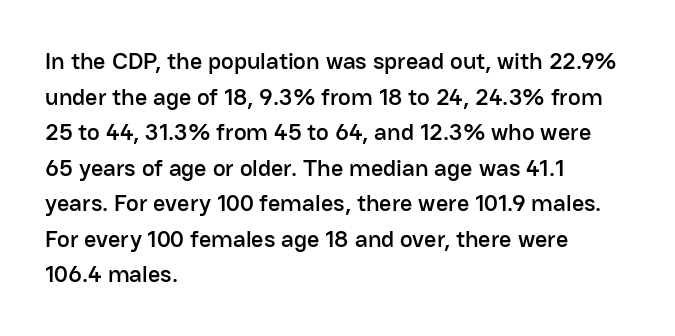
Q: Is the text italic (slanted)? A: No, it is upright.
Q: Is the text underlined? A: No.
Q: How is the paragraph aligned? A: Left-aligned.
Q: Is the spacing between letters normal or unusually wide? A: Normal.
Q: Is the spacing between lines tight, normal or loose? A: Normal.
